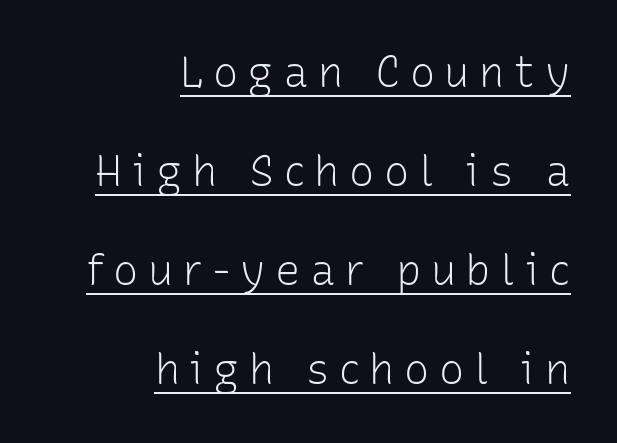
{"serif": "no", "italic": "no", "bold": "no", "weight": "light", "width": "normal", "stroke_contrast": "low", "x_height": "medium", "monospaced": "no", "underline": "yes", "align": "right", "line_spacing": "loose", "line_spacing_ratio": 2.36, "letter_spacing": "wide", "letter_spacing_em": 0.23, "glyph_px": 42}
